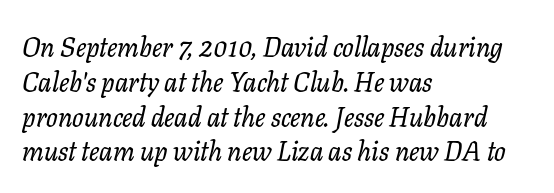
The image shows 27 px text type, italic (leaning right); set left-aligned, normal line spacing (1.29x), normal letter spacing, not underlined.
